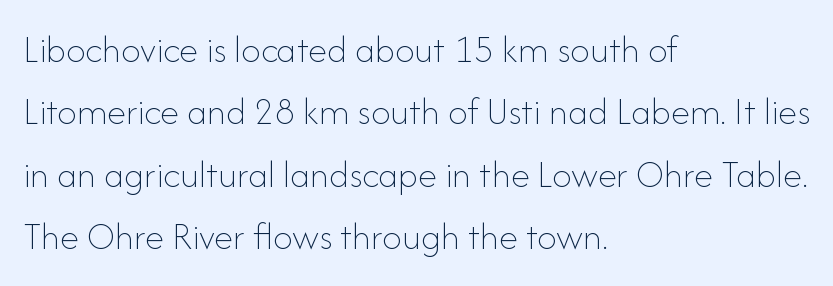
Q: Is the text bold? A: No.
Q: Is the text italic (slanted)? A: No, it is upright.
Q: Is the text underlined? A: No.
Q: How is the paragraph aligned? A: Left-aligned.
Q: Is the spacing between letters normal or unusually wide? A: Normal.
Q: Is the spacing between lines tight, normal or loose? A: Normal.
Q: Width (condensed, normal, or wide)? A: Normal.
Q: Stroke contrast? A: Low.
Q: x-height? A: Small.
Q: Monospaced? A: No.
